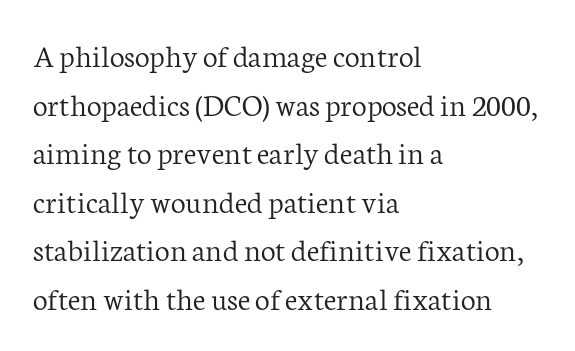
The image shows 33 px light serif type, upright; set left-aligned, normal line spacing (1.47x), normal letter spacing, not underlined; low stroke contrast and a medium x-height.
